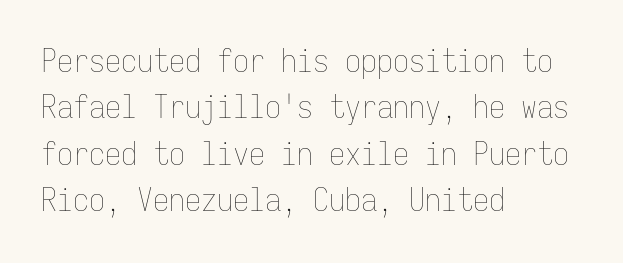
Q: Is the text bold? A: No.
Q: Is the text italic (slanted)? A: No, it is upright.
Q: Is the text underlined? A: No.
Q: How is the paragraph aligned? A: Left-aligned.
Q: Is the spacing between letters normal or unusually wide? A: Normal.
Q: Is the spacing between lines tight, normal or loose? A: Normal.
Q: Width (condensed, normal, or wide)? A: Condensed.
Q: Stroke contrast? A: Low.
Q: x-height? A: Medium.
Q: Monospaced? A: Yes.
